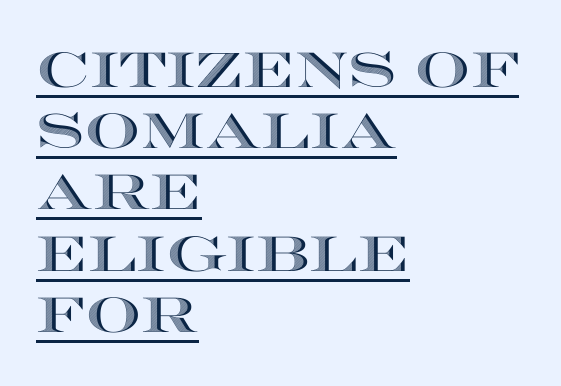
Q: Is the text italic (slanted)? A: No, it is upright.
Q: Is the text underlined? A: Yes.
Q: How is the paragraph aligned? A: Left-aligned.
Q: Is the spacing between letters normal or unusually wide? A: Normal.
Q: Is the spacing between lines tight, normal or loose? A: Normal.
Q: Width (condensed, normal, or wide)? A: Wide.
Q: x-height? A: Large.
Q: Monospaced? A: No.
